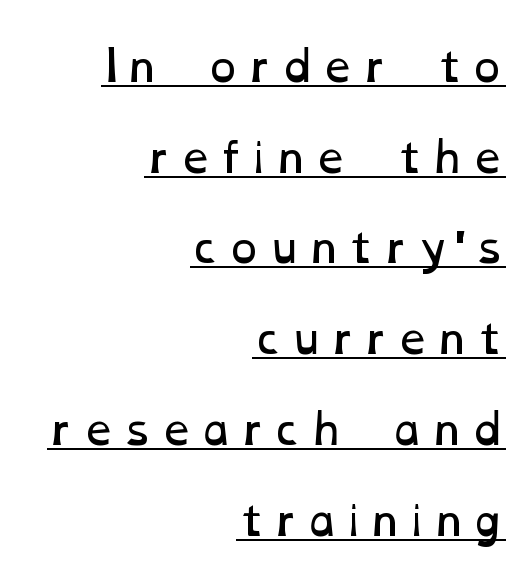
The lines in this sample share a right terminus and differ only in where they begin. You could not count columns in this text — the font is proportionally spaced. Somebody hit Ctrl+U on this one — the words are underlined. Widely set lines give the paragraph a tall, airy silhouette. Unbolded letterforms with no extra heft.
